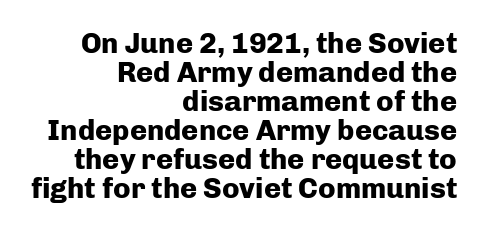
As a designer I'd log this as weight 700, bold. Is the block centered? No — it sits flush against the right margin. Observe the absence of serifs on each vertical stroke in this sample. Quick note: not italic, upright. Here the designer chose a conventional face with non-uniform glyph widths.
